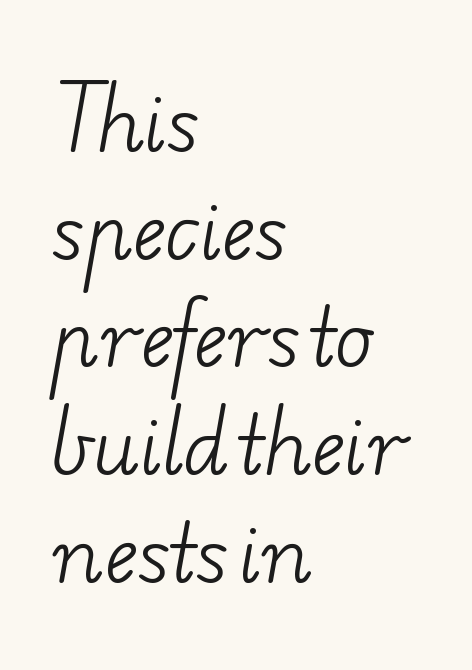
Letter spacing: default. Teacher's note: observe the even left margin — that is flush-left alignment. Leading matches the norm, producing a regular column. You could not count columns in this text — the font is proportionally spaced.
